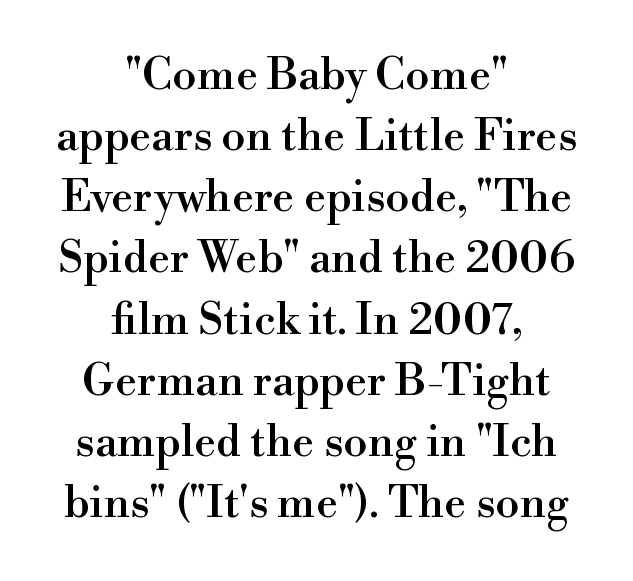
Honestly, there is no underline to notice here at all. Each new line begins a customary step beneath the previous one. When letters stand straight like this, we call the style roman or upright. The passage shown is typeset with a serif family. This rendering leaves character spacing at its baseline value.
